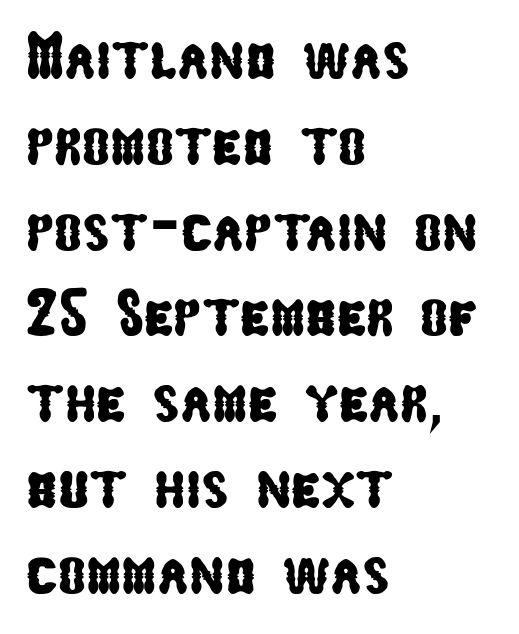
{"serif": "no", "width": "condensed", "stroke_contrast": "low", "x_height": "medium", "monospaced": "no", "underline": "no", "align": "left", "line_spacing": "normal", "line_spacing_ratio": 1.3, "letter_spacing": "normal", "letter_spacing_em": 0.0, "glyph_px": 66}
